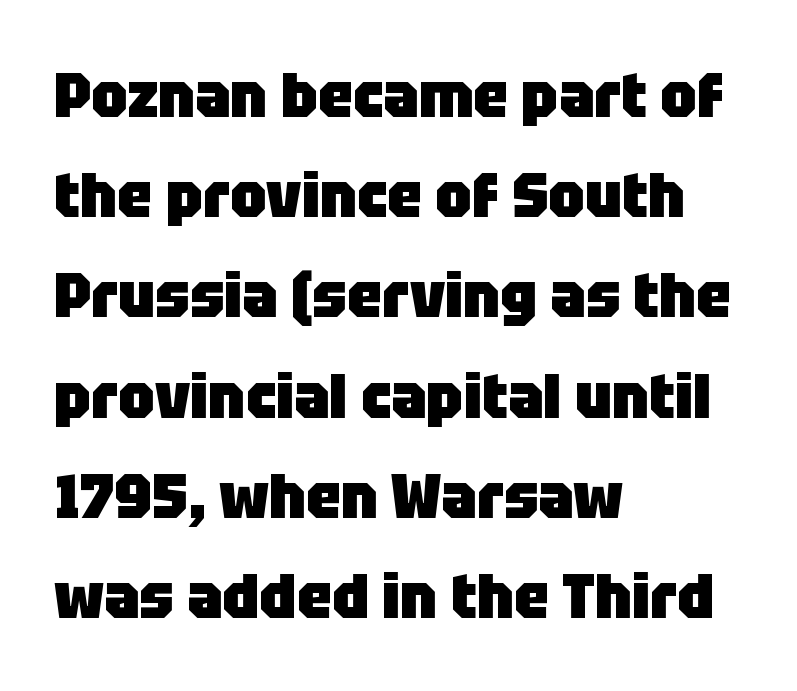
The image shows 63 px heavy sans-serif type, upright; set left-aligned, normal line spacing (1.59x), normal letter spacing, not underlined; low stroke contrast and a large x-height.
